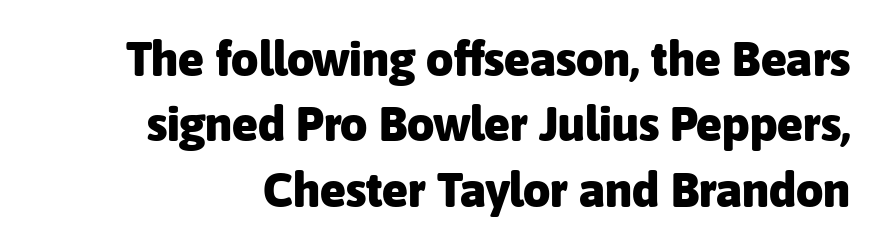
{"serif": "no", "italic": "no", "bold": "yes", "weight": "heavy", "width": "normal", "stroke_contrast": "low", "x_height": "medium", "monospaced": "no", "underline": "no", "line_spacing": "normal", "line_spacing_ratio": 1.36, "letter_spacing": "normal", "letter_spacing_em": 0.0, "glyph_px": 48}
